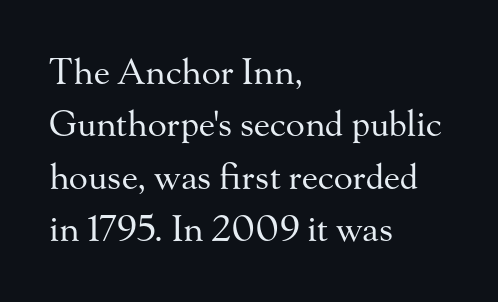
The image shows 35 px regular-weight serif type, upright; set left-aligned, normal line spacing (1.5x), normal letter spacing, not underlined; medium stroke contrast and a small x-height.
